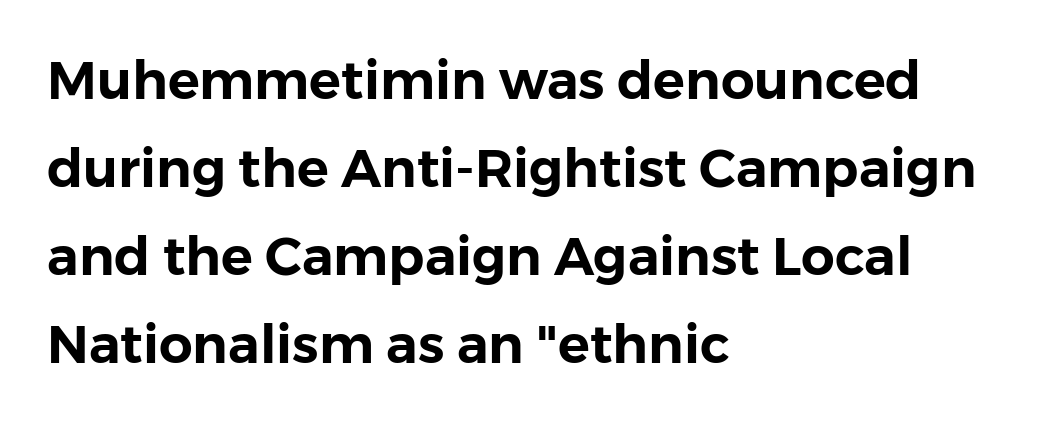
{"serif": "no", "italic": "no", "width": "normal", "stroke_contrast": "low", "x_height": "medium", "monospaced": "no", "underline": "no", "align": "left", "line_spacing": "normal", "line_spacing_ratio": 1.66, "letter_spacing": "normal", "letter_spacing_em": 0.0, "glyph_px": 53}
